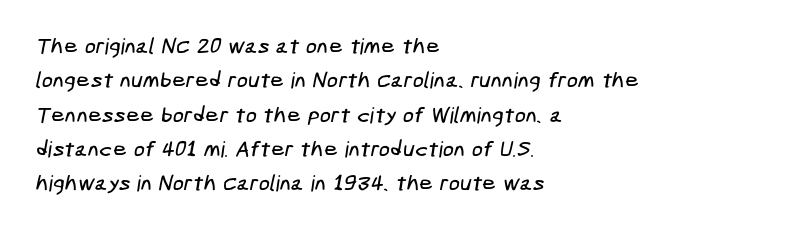
{"underline": "no", "align": "left", "line_spacing": "normal", "line_spacing_ratio": 1.56, "letter_spacing": "normal", "letter_spacing_em": 0.0, "glyph_px": 22}
